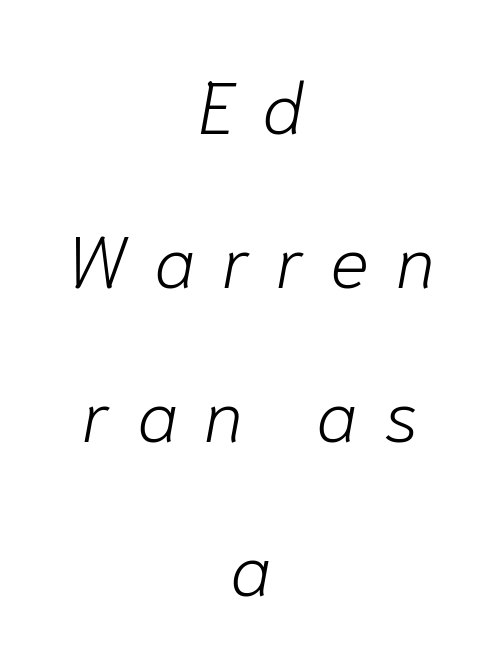
The text block is weighted toward neither margin, spreading evenly from the middle. The words here are not underlined. The rendering uses a large line-height, opening up the rows. A typesetter would mark this as italic.
